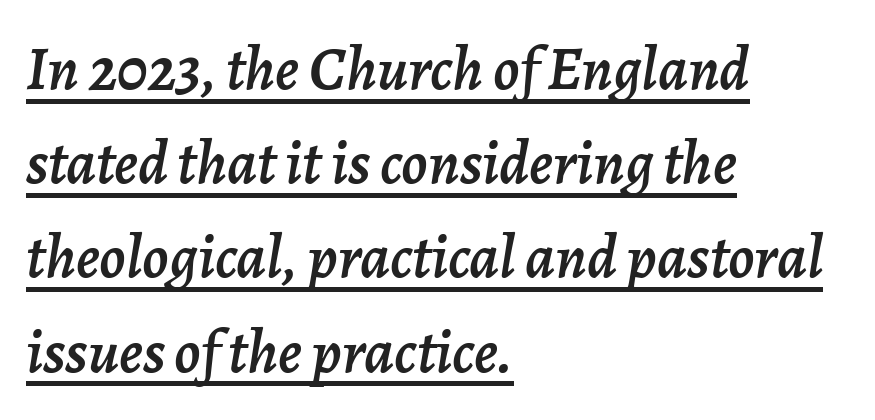
{"italic": "yes", "lean": "right", "slant_degrees": 7, "width": "normal", "stroke_contrast": "low", "x_height": "medium", "monospaced": "no", "underline": "yes", "align": "left", "line_spacing": "normal", "line_spacing_ratio": 1.52, "letter_spacing": "normal", "letter_spacing_em": 0.0, "glyph_px": 62}
